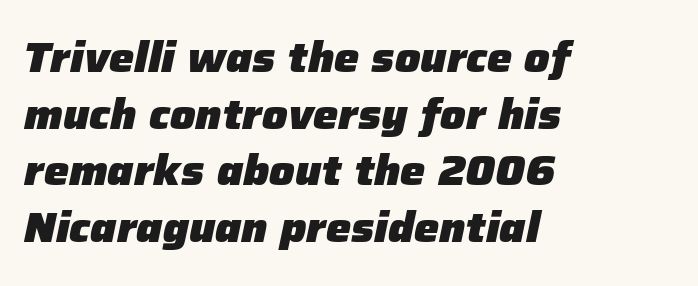
The lines are quadded left. On the weight axis this lands at bold, roughly 700. Characters follow at the spacing the type designer built in. Vertically, the passage feels balanced, rows spaced as you'd expect. The passage shown is not underscored anywhere. An italicized treatment has been applied to the whole sample.
